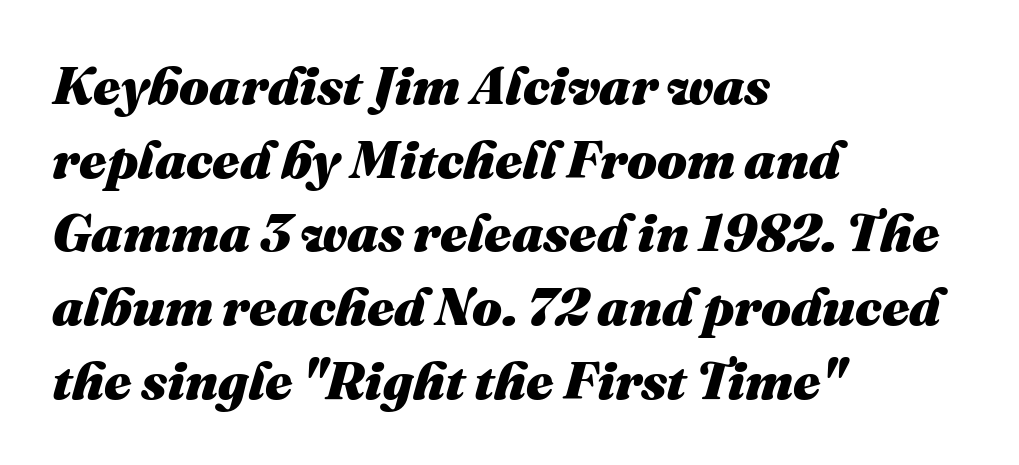
The image shows 53 px heavy type, italic (leaning right); set left-aligned, normal line spacing (1.39x), normal letter spacing, not underlined; medium stroke contrast and a medium x-height.
